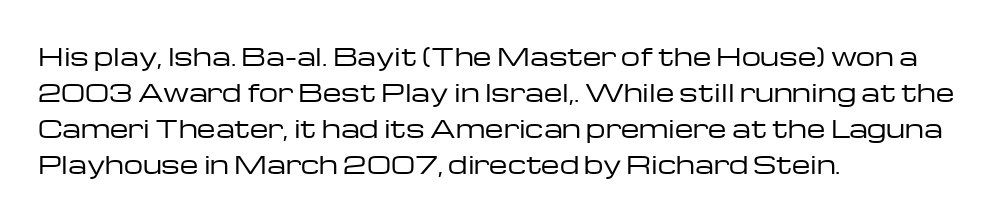
There is no visible air inserted between adjacent glyphs. The rendering anchors every line to the left-hand side. Counters stay open thanks to moderate or lighter strokes. Is there much room between lines? A standard amount, neither cramped nor airy. Type without underlining.
